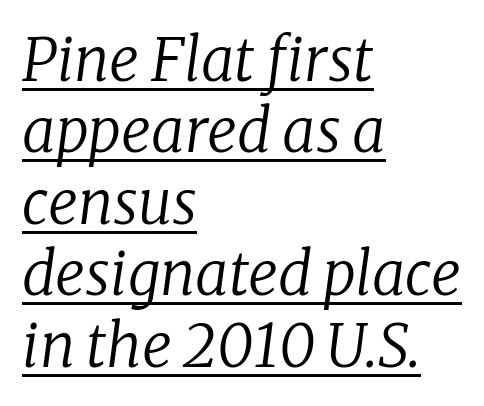
The image shows 59 px regular-weight serif type, italic (leaning right); set left-aligned, line spacing 1.21x, normal letter spacing, underlined; low stroke contrast and a medium x-height.
